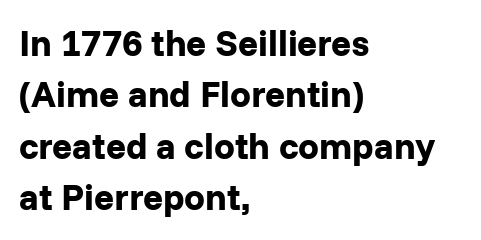
Q: Is the text bold? A: Yes.
Q: Is the text italic (slanted)? A: No, it is upright.
Q: Is the typeface a serif or a sans-serif typeface? A: Sans-serif.
Q: Is the text underlined? A: No.
Q: How is the paragraph aligned? A: Left-aligned.
Q: Is the spacing between letters normal or unusually wide? A: Normal.
Q: Is the spacing between lines tight, normal or loose? A: Normal.
Q: Width (condensed, normal, or wide)? A: Normal.
Q: Stroke contrast? A: Low.
Q: x-height? A: Medium.
Q: Monospaced? A: No.
